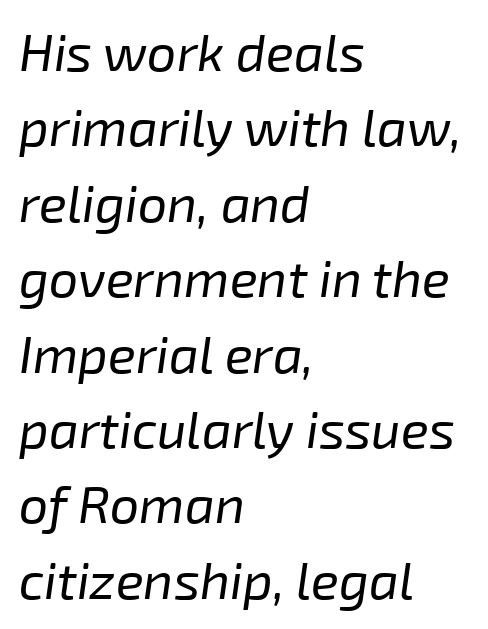
Q: Is the text bold? A: No.
Q: Is the text italic (slanted)? A: Yes, it leans right by about 8 degrees.
Q: Is the text underlined? A: No.
Q: How is the paragraph aligned? A: Left-aligned.
Q: Is the spacing between letters normal or unusually wide? A: Normal.
Q: Is the spacing between lines tight, normal or loose? A: Normal.
Q: Width (condensed, normal, or wide)? A: Normal.
Q: Stroke contrast? A: Low.
Q: x-height? A: Medium.
Q: Monospaced? A: No.
